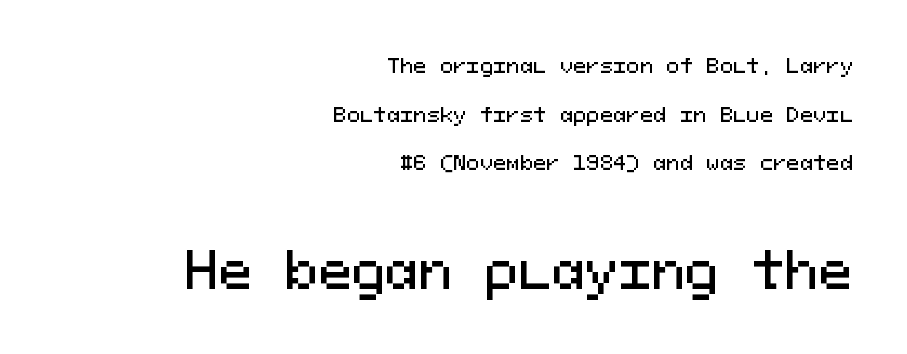
The image shows 50 px sans-serif type, upright, monospaced; set right-aligned, loose line spacing (2.43x), normal letter spacing, not underlined; the second (bottom) block is 2.5x larger; medium stroke contrast and a medium x-height.
